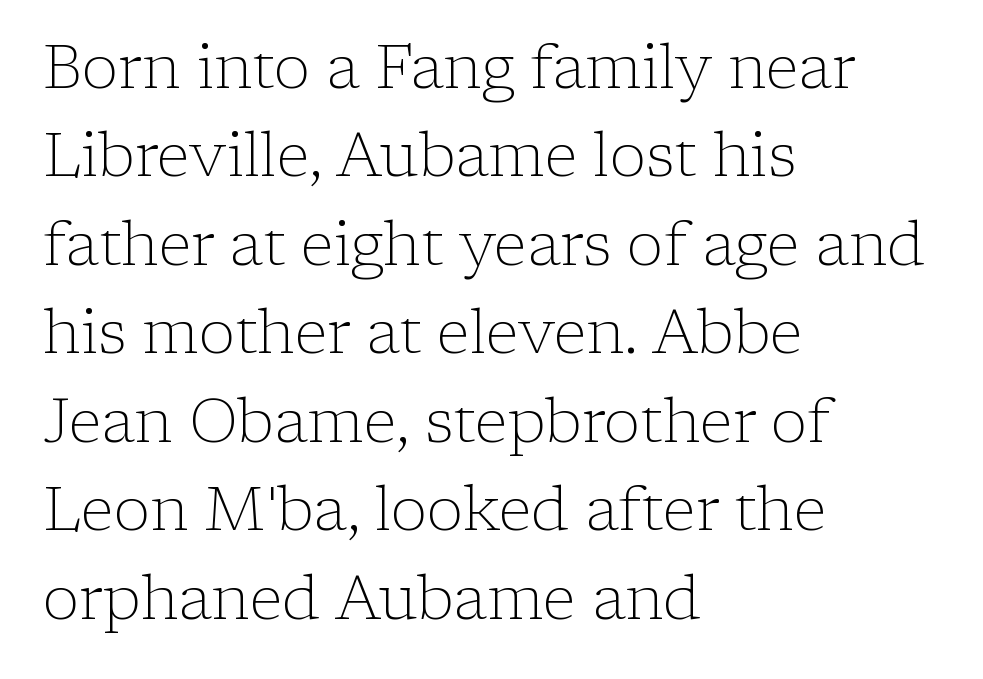
Layout note: lines flush left. The glyphs are unaccompanied by any horizontal stroke below them. The designer left line spacing at the default. Think of a printed novel: that variable character pitch is what you see here.
